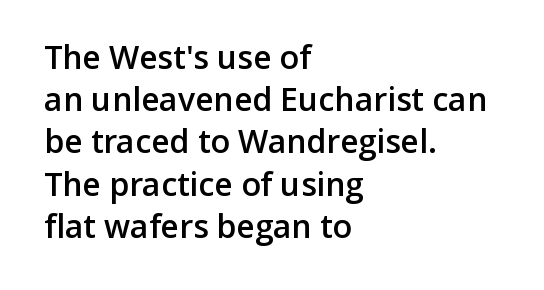
Q: Is the text bold? A: Semi-bold.
Q: Is the text italic (slanted)? A: No, it is upright.
Q: Is the typeface a serif or a sans-serif typeface? A: Sans-serif.
Q: Is the text underlined? A: No.
Q: How is the paragraph aligned? A: Left-aligned.
Q: Is the spacing between letters normal or unusually wide? A: Normal.
Q: Is the spacing between lines tight, normal or loose? A: Normal.
Q: Width (condensed, normal, or wide)? A: Normal.
Q: Stroke contrast? A: Low.
Q: x-height? A: Medium.
Q: Monospaced? A: No.
